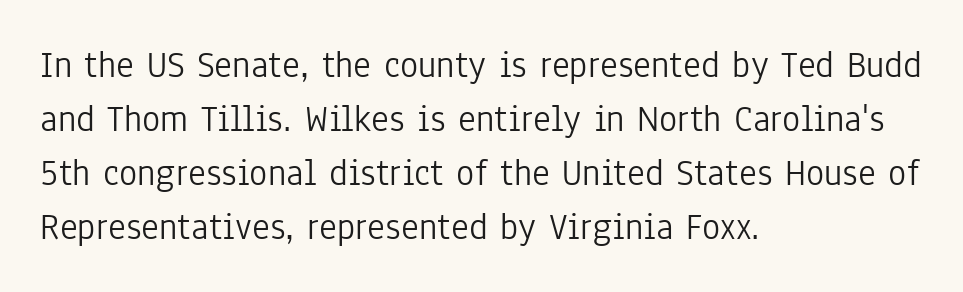
{"serif": "no", "italic": "no", "bold": "no", "weight": "light", "width": "condensed", "stroke_contrast": "low", "x_height": "medium", "monospaced": "no", "underline": "no", "align": "left", "line_spacing": "normal", "line_spacing_ratio": 1.42, "letter_spacing": "normal", "letter_spacing_em": 0.0, "glyph_px": 38}
